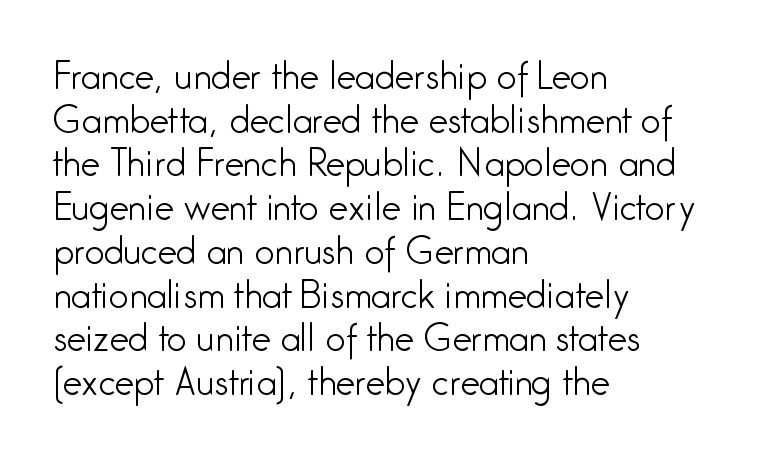
Q: Is the text bold? A: No.
Q: Is the text italic (slanted)? A: No, it is upright.
Q: Is the typeface a serif or a sans-serif typeface? A: Sans-serif.
Q: Is the text underlined? A: No.
Q: How is the paragraph aligned? A: Left-aligned.
Q: Is the spacing between letters normal or unusually wide? A: Normal.
Q: Is the spacing between lines tight, normal or loose? A: Normal.
Q: Width (condensed, normal, or wide)? A: Condensed.
Q: Stroke contrast? A: Low.
Q: x-height? A: Medium.
Q: Monospaced? A: No.
